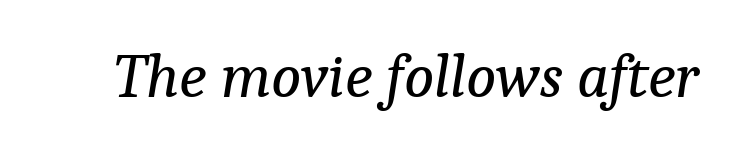
The image shows 63 px regular-weight serif type, italic (leaning right); set normal letter spacing, not underlined; low stroke contrast and a medium x-height.
